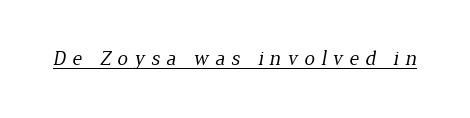
Substantial extra tracking has been applied to these lines. The characters are drawn with everyday or finer stroke widths. Underlining? Definitely there.
